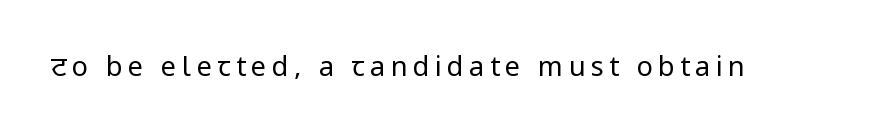
You could only call the tracking loose — the letters float apart. The zone under the glyphs is completely vacant. Vertical stems look standard width or narrower in stroke. Every character sits straight up, as roman type does.
